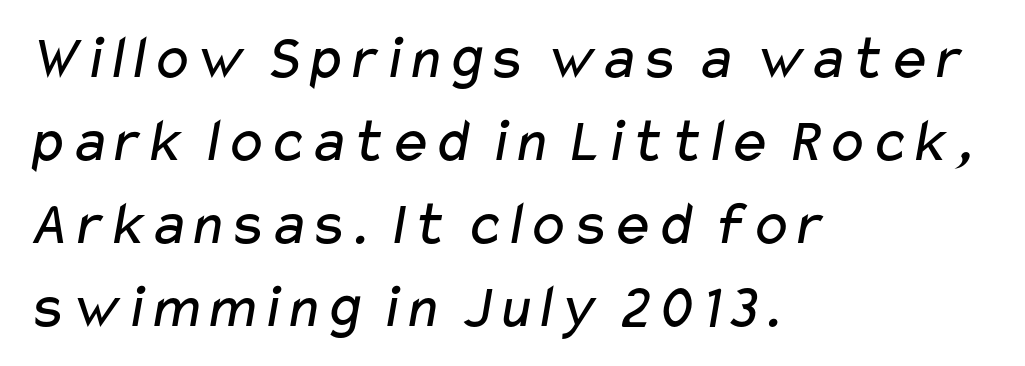
The passage shown is not bold in any degree. A clean baseline with only descenders dipping below it. The passage is arranged the way most books set body copy — flush left. This block has exactly the height ordinary leading produces. The face used here is rendered with its standard letterfit. Do the characters align in a grid? No, the font is proportional.
